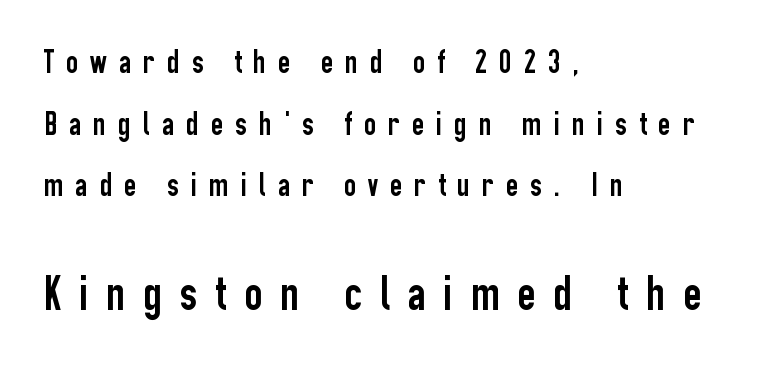
{"serif": "no", "italic": "no", "width": "condensed", "stroke_contrast": "low", "x_height": "medium", "monospaced": "no", "underline": "no", "align": "left", "line_spacing_ratio": 1.87, "letter_spacing": "wide", "letter_spacing_em": 0.37, "larger_block": "second", "size_ratio": 1.48, "glyph_px": 49}
